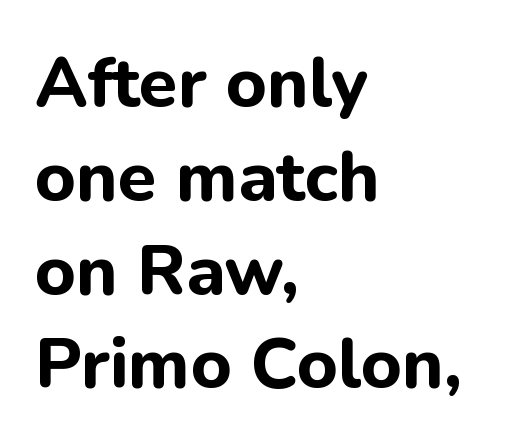
{"serif": "no", "italic": "no", "bold": "yes", "weight": "bold", "width": "normal", "stroke_contrast": "low", "x_height": "medium", "monospaced": "no", "underline": "no", "align": "left", "line_spacing": "normal", "line_spacing_ratio": 1.34, "letter_spacing": "normal", "letter_spacing_em": 0.0, "glyph_px": 70}
